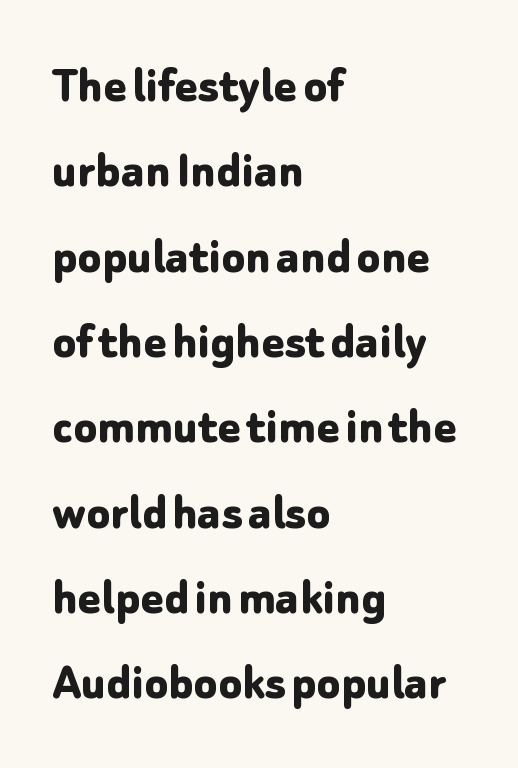
Q: Is the text bold? A: Yes.
Q: Is the text italic (slanted)? A: No, it is upright.
Q: Is the typeface a serif or a sans-serif typeface? A: Sans-serif.
Q: Is the text underlined? A: No.
Q: How is the paragraph aligned? A: Left-aligned.
Q: Is the spacing between letters normal or unusually wide? A: Normal.
Q: Is the spacing between lines tight, normal or loose? A: Normal.
Q: Width (condensed, normal, or wide)? A: Normal.
Q: Stroke contrast? A: Low.
Q: x-height? A: Medium.
Q: Monospaced? A: No.
